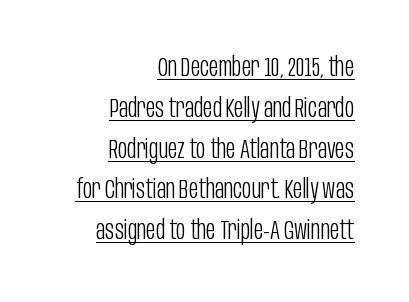
{"italic": "no", "bold": "no", "underline": "yes", "align": "right", "line_spacing": "normal", "line_spacing_ratio": 1.57, "letter_spacing": "normal", "letter_spacing_em": 0.0, "glyph_px": 26}
